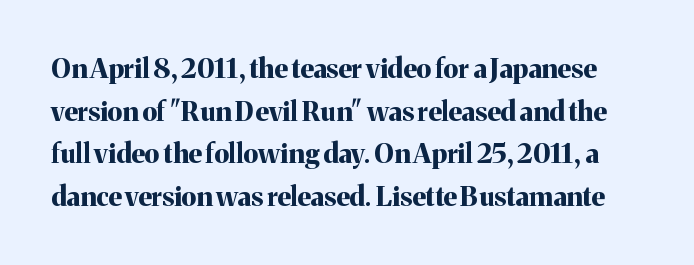
Q: Is the text bold? A: Yes.
Q: Is the text italic (slanted)? A: No, it is upright.
Q: Is the text underlined? A: No.
Q: Is the spacing between letters normal or unusually wide? A: Normal.
Q: Is the spacing between lines tight, normal or loose? A: Normal.
